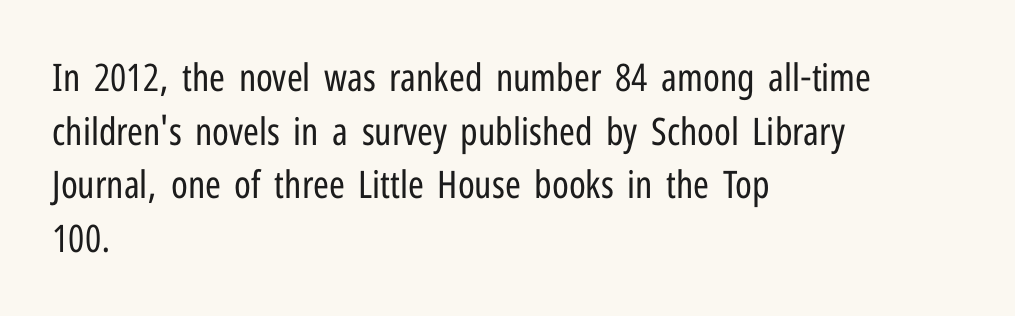
The image shows 38 px regular-weight, condensed sans-serif type, upright; set left-aligned, normal line spacing (1.41x), normal letter spacing, not underlined; low stroke contrast and a medium x-height.
